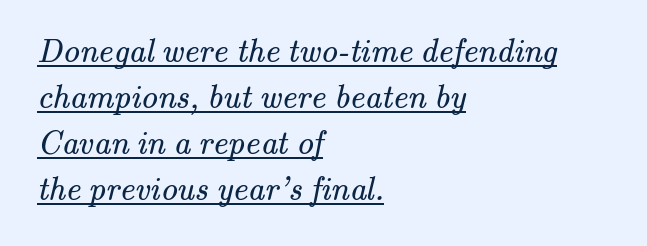
The image shows 33 px regular-weight serif type; set left-aligned, normal line spacing (1.39x), normal letter spacing, underlined; medium stroke contrast and a small x-height.
